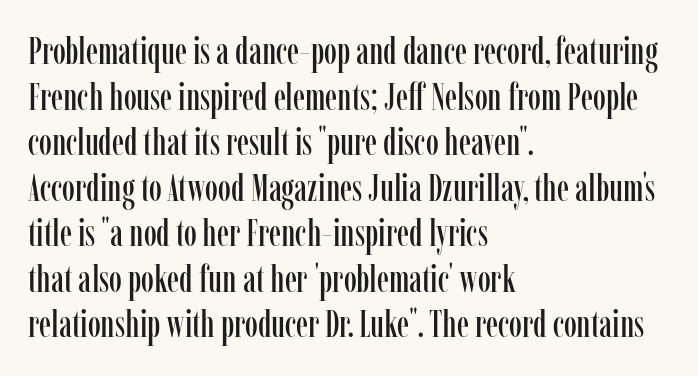
The image shows 37 px condensed serif type, upright; set left-aligned, line spacing 1.23x, normal letter spacing, not underlined; low stroke contrast and a medium x-height.
